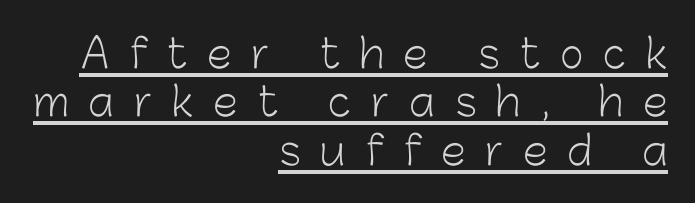
The image shows 40 px light sans-serif type, upright; set right-aligned, line spacing 1.21x, unusually wide letter spacing (+0.5 em), underlined; low stroke contrast and a medium x-height.
